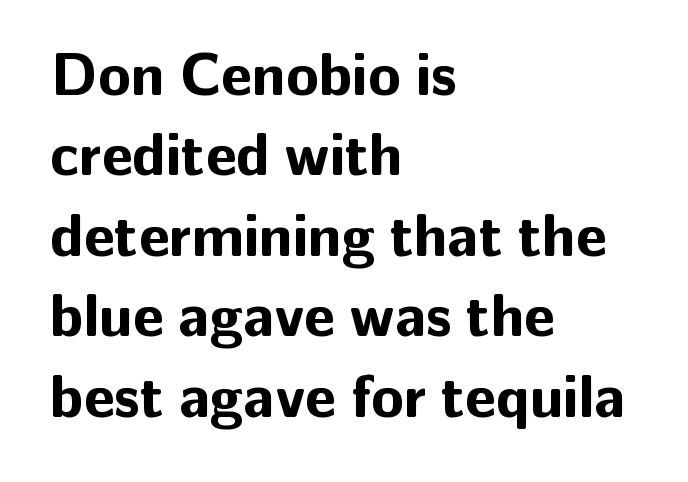
Q: Is the text bold? A: Yes.
Q: Is the text italic (slanted)? A: No, it is upright.
Q: Is the typeface a serif or a sans-serif typeface? A: Sans-serif.
Q: Is the text underlined? A: No.
Q: How is the paragraph aligned? A: Left-aligned.
Q: Is the spacing between letters normal or unusually wide? A: Normal.
Q: Is the spacing between lines tight, normal or loose? A: Normal.
Q: Width (condensed, normal, or wide)? A: Normal.
Q: Stroke contrast? A: Low.
Q: x-height? A: Medium.
Q: Monospaced? A: No.
